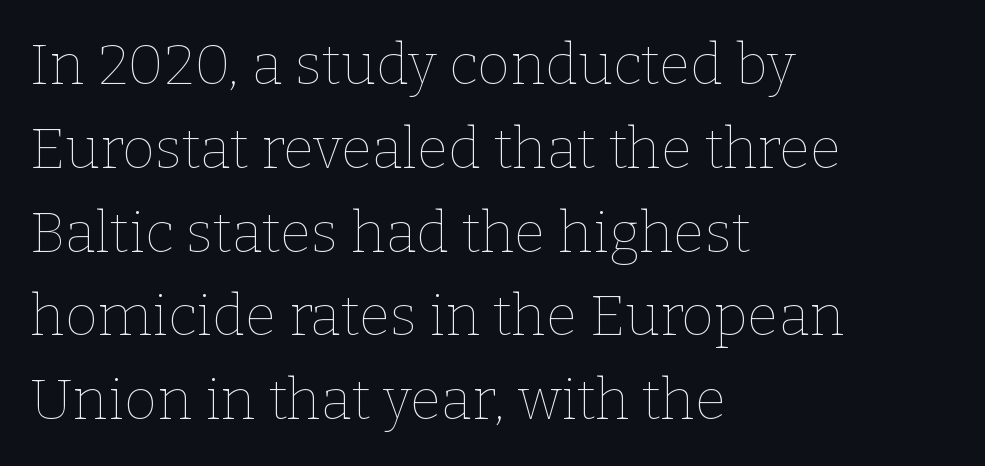
{"italic": "no", "bold": "no", "weight": "thin", "width": "normal", "stroke_contrast": "low", "x_height": "medium", "monospaced": "no", "underline": "no", "align": "left", "line_spacing": "normal", "line_spacing_ratio": 1.47, "letter_spacing": "normal", "letter_spacing_em": 0.0, "glyph_px": 57}
